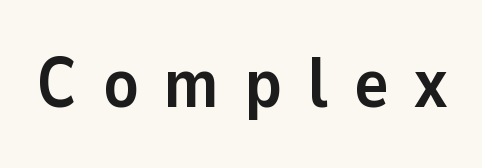
The image shows 71 px semibold sans-serif type, upright; set unusually wide letter spacing (+0.36 em), not underlined; low stroke contrast and a medium x-height.
